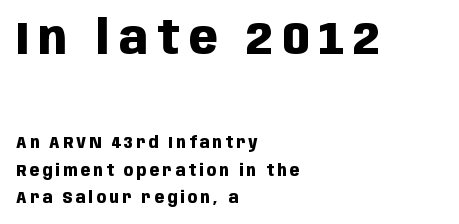
{"serif": "no", "italic": "no", "bold": "yes", "weight": "heavy", "width": "condensed", "stroke_contrast": "low", "x_height": "large", "monospaced": "no", "underline": "no", "align": "left", "line_spacing_ratio": 1.73, "letter_spacing": "wide", "letter_spacing_em": 0.2, "larger_block": "first", "size_ratio": 2.94, "glyph_px": 47}
